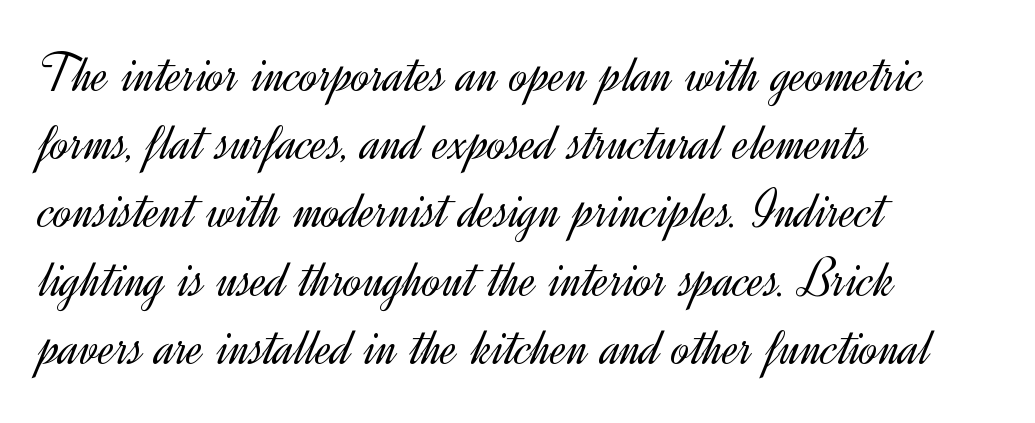
What stands out about the letter spacing? Nothing — it is the standard amount. Bold? No — there's no thickening of the strokes. Unmarked baselines from the first word to the last.
